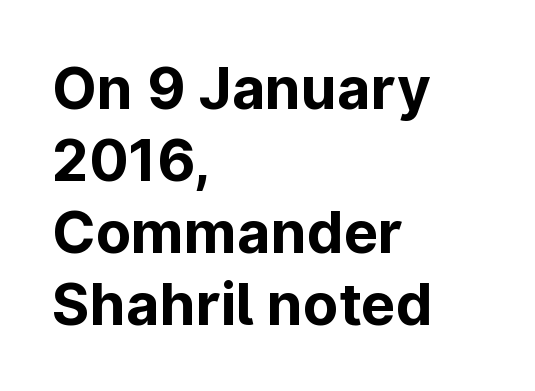
{"serif": "no", "italic": "no", "bold": "yes", "weight": "bold", "width": "normal", "stroke_contrast": "low", "x_height": "medium", "monospaced": "no", "underline": "no", "align": "left", "line_spacing_ratio": 1.24, "letter_spacing": "normal", "letter_spacing_em": 0.0, "glyph_px": 58}
